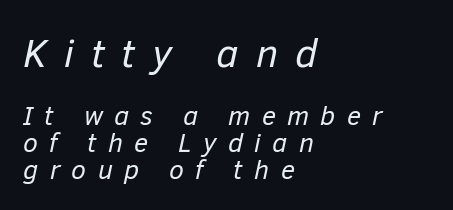
{"italic": "yes", "lean": "right", "slant_degrees": 12, "bold": "no", "weight": "regular", "width": "normal", "stroke_contrast": "low", "x_height": "medium", "monospaced": "no", "underline": "no", "align": "left", "line_spacing": "tight", "line_spacing_ratio": 1.0, "letter_spacing": "wide", "letter_spacing_em": 0.42, "larger_block": "first", "size_ratio": 1.48, "glyph_px": 40}
